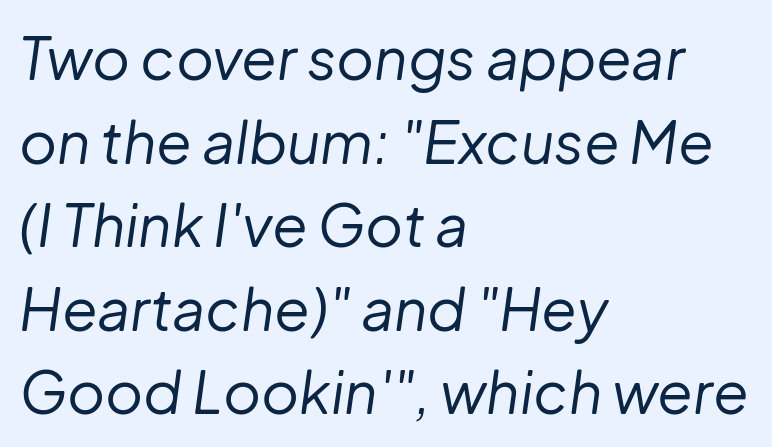
{"italic": "yes", "lean": "right", "slant_degrees": 8, "bold": "no", "weight": "regular", "width": "normal", "stroke_contrast": "low", "x_height": "medium", "monospaced": "no", "underline": "no", "align": "left", "line_spacing": "normal", "line_spacing_ratio": 1.44, "letter_spacing": "normal", "letter_spacing_em": 0.0, "glyph_px": 58}
